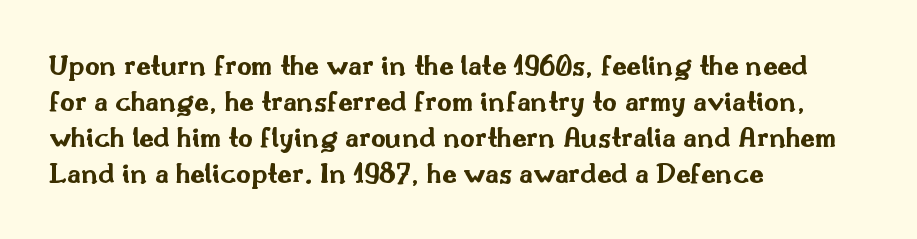
The image shows 29 px bold, wide sans-serif type, upright; set left-aligned, line spacing 1.24x, normal letter spacing, not underlined; medium stroke contrast and a small x-height.
